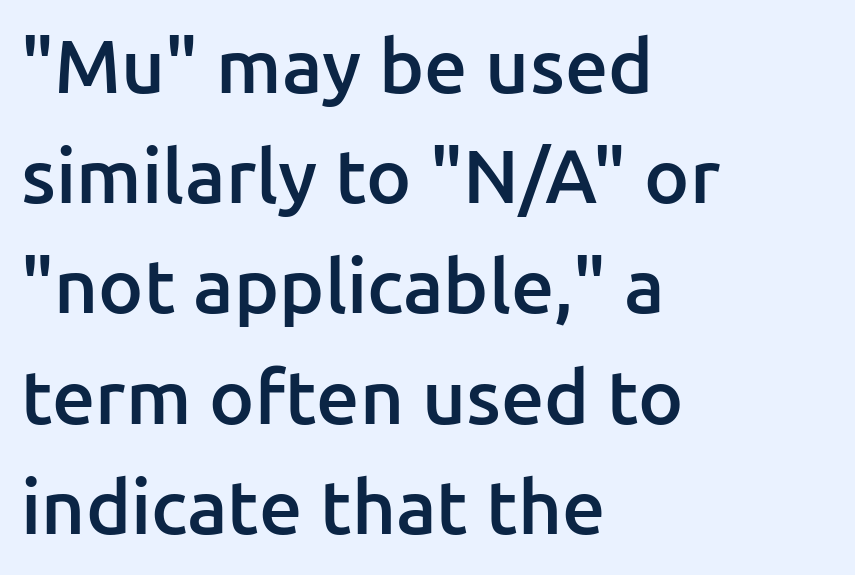
The area under the type is left untouched. Tracking value appears to be zero — textbook default spacing. This block has exactly the height ordinary leading produces. I'd describe the lettering as semibold — firm but not a full bold.
